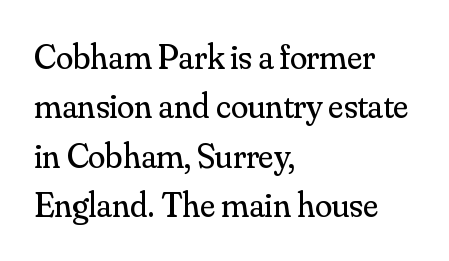
{"serif": "yes", "italic": "no", "bold": "no", "weight": "regular", "width": "normal", "stroke_contrast": "medium", "x_height": "small", "monospaced": "no", "underline": "no", "align": "left", "line_spacing": "normal", "line_spacing_ratio": 1.41, "letter_spacing": "normal", "letter_spacing_em": 0.0, "glyph_px": 35}
